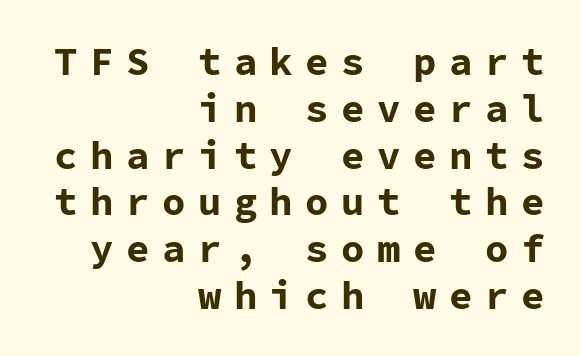
{"serif": "no", "italic": "no", "bold": "yes", "weight": "bold", "width": "normal", "stroke_contrast": "low", "x_height": "medium", "monospaced": "yes", "underline": "no", "align": "right", "line_spacing_ratio": 1.2, "letter_spacing": "wide", "letter_spacing_em": 0.32, "glyph_px": 39}
